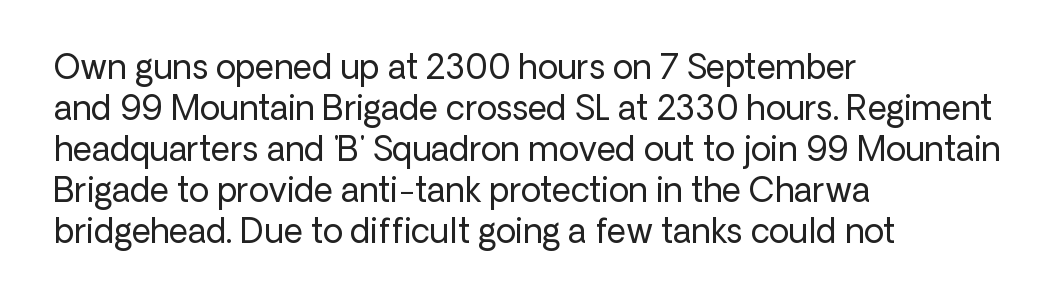
The image shows 33 px regular-weight sans-serif type, upright; set left-aligned, line spacing 1.24x, normal letter spacing, not underlined; low stroke contrast and a medium x-height.
